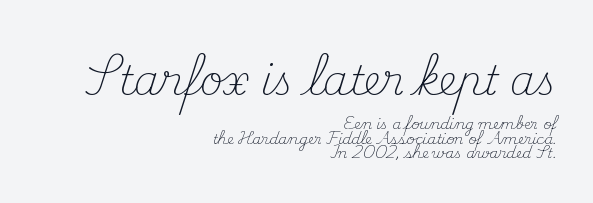
Q: Is the text bold? A: No.
Q: Is the text italic (slanted)? A: Yes.
Q: Is the typeface a serif or a sans-serif typeface? A: Serif.
Q: Is the text underlined? A: No.
Q: How is the paragraph aligned? A: Right-aligned.
Q: Is the spacing between letters normal or unusually wide? A: Normal.
Q: Is the spacing between lines tight, normal or loose? A: Tight.
Q: Which block of text is set in a larger size, the first (top) or the second (bottom)? A: The first (top) one.
Q: Width (condensed, normal, or wide)? A: Normal.
Q: Stroke contrast? A: Medium.
Q: x-height? A: Small.
Q: Monospaced? A: No.
